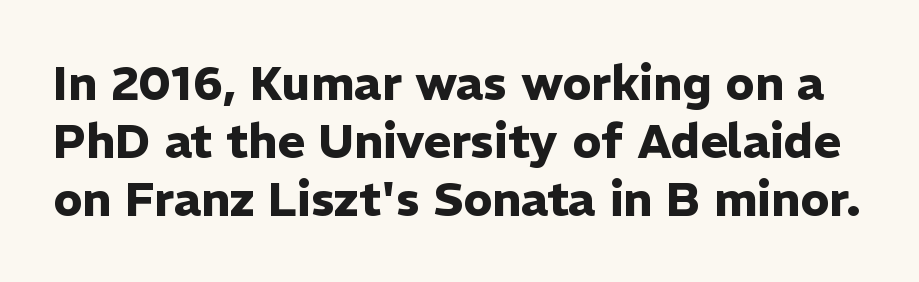
The image shows 47 px heavy sans-serif type, upright; set line spacing 1.23x, normal letter spacing, not underlined; low stroke contrast and a medium x-height.
